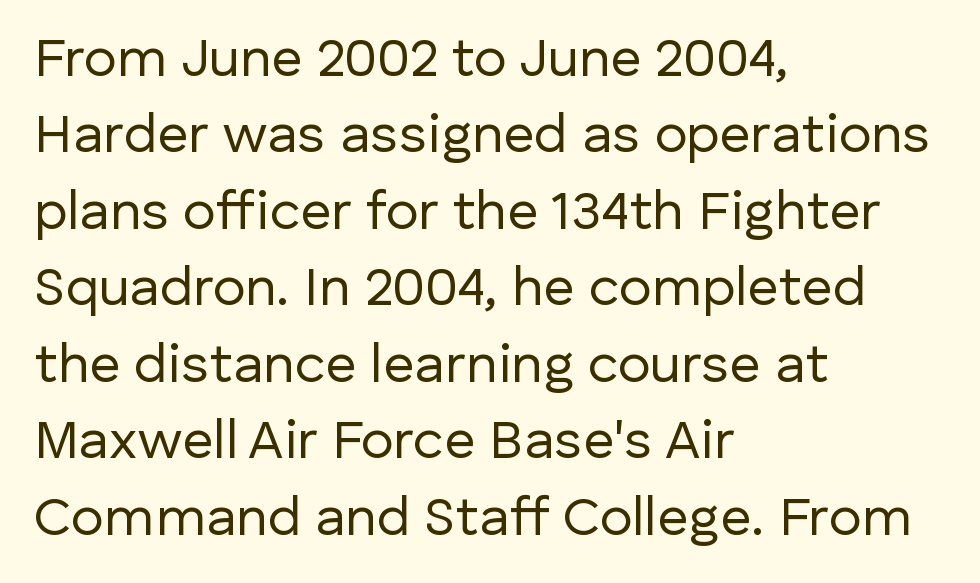
{"serif": "no", "italic": "no", "bold": "no", "weight": "regular", "width": "normal", "stroke_contrast": "low", "x_height": "medium", "monospaced": "no", "underline": "no", "align": "left", "line_spacing": "normal", "line_spacing_ratio": 1.39, "letter_spacing": "normal", "letter_spacing_em": 0.0, "glyph_px": 55}
